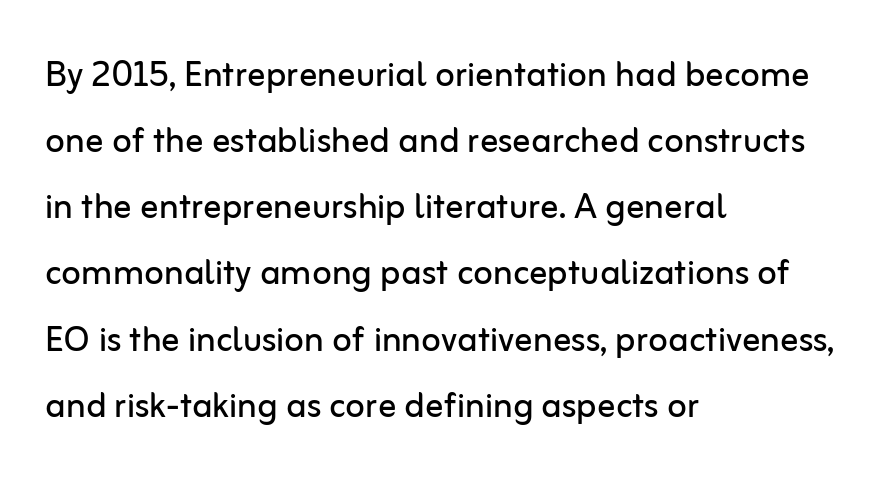
{"serif": "no", "italic": "no", "bold": "no", "weight": "regular", "width": "normal", "stroke_contrast": "low", "x_height": "medium", "monospaced": "no", "underline": "no", "align": "left", "line_spacing": "normal", "line_spacing_ratio": 1.47, "letter_spacing": "normal", "letter_spacing_em": 0.0, "glyph_px": 45}
